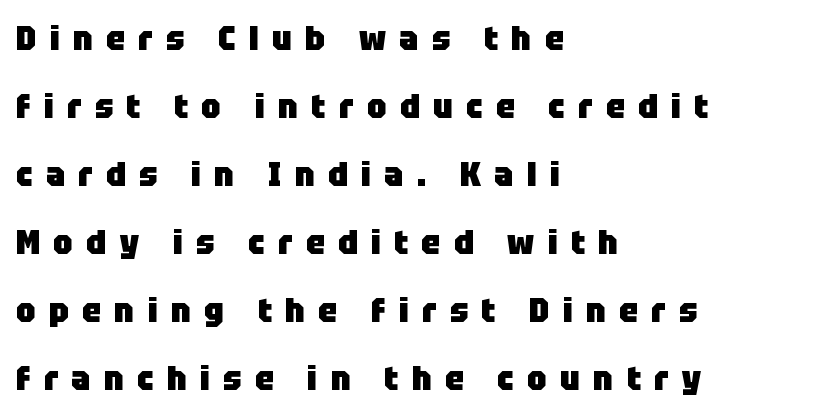
{"serif": "no", "italic": "no", "bold": "yes", "weight": "heavy", "width": "normal", "stroke_contrast": "low", "x_height": "large", "monospaced": "no", "underline": "no", "align": "left", "line_spacing": "loose", "line_spacing_ratio": 2.0, "letter_spacing": "wide", "letter_spacing_em": 0.39, "glyph_px": 34}
